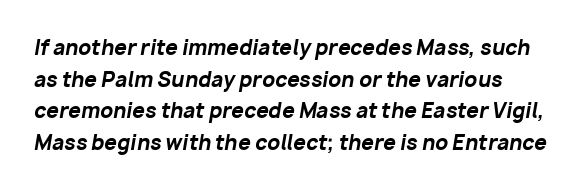
The image shows 20 px bold type, italic (leaning right); set normal line spacing (1.58x), normal letter spacing, not underlined.
